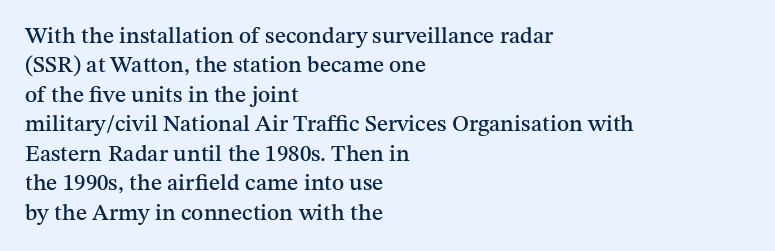
The image shows 23 px text type, upright; set left-aligned, normal line spacing (1.28x), normal letter spacing, not underlined.
